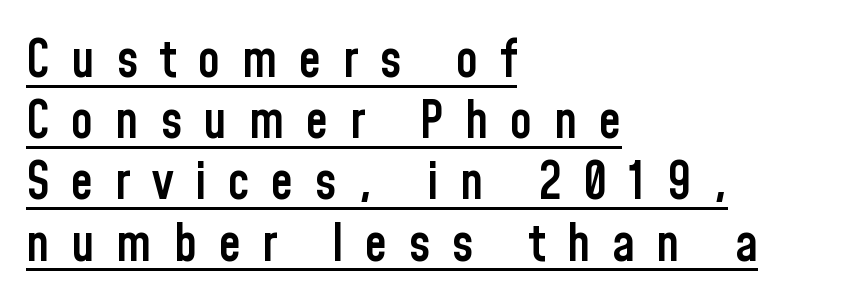
Q: Is the text bold? A: Semi-bold.
Q: Is the text italic (slanted)? A: No, it is upright.
Q: Is the typeface a serif or a sans-serif typeface? A: Sans-serif.
Q: Is the text underlined? A: Yes.
Q: How is the paragraph aligned? A: Left-aligned.
Q: Is the spacing between letters normal or unusually wide? A: Unusually wide.
Q: Width (condensed, normal, or wide)? A: Condensed.
Q: Stroke contrast? A: Low.
Q: x-height? A: Medium.
Q: Monospaced? A: No.
